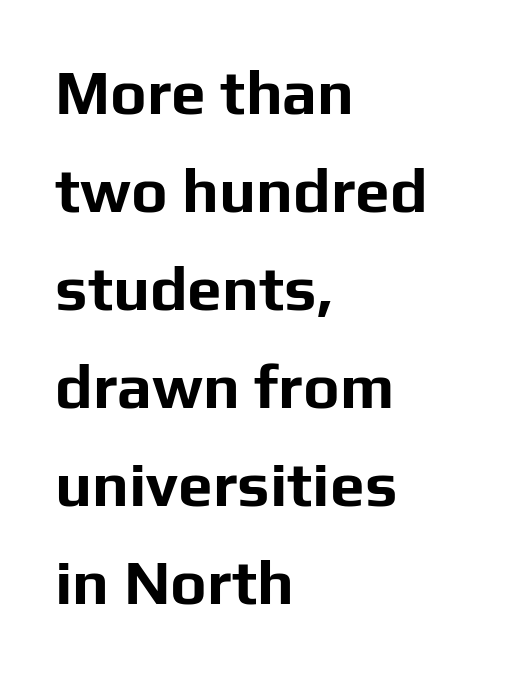
The rendering uses natural spacing where letterforms have individual widths. The typeface chosen for these lines omits serifs. This rendering uses left alignment, leaving the right contour irregular. A roman cut, with each character standing at attention. Interline gaps are of average width in this sample.
